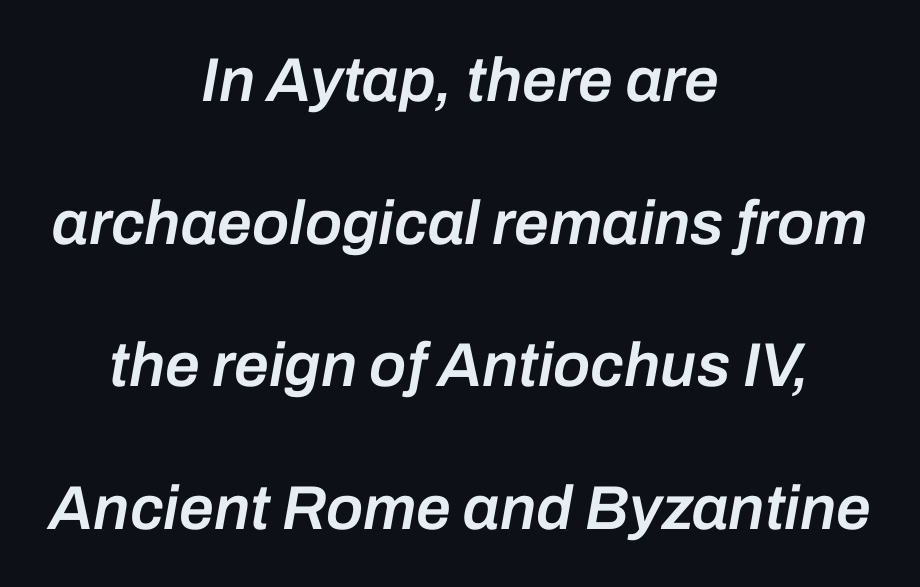
{"italic": "yes", "lean": "right", "slant_degrees": 10, "bold": "semi", "weight": "semibold", "width": "normal", "stroke_contrast": "low", "x_height": "medium", "monospaced": "no", "underline": "no", "align": "center", "line_spacing": "loose", "line_spacing_ratio": 2.3, "letter_spacing": "normal", "letter_spacing_em": 0.0, "glyph_px": 62}
